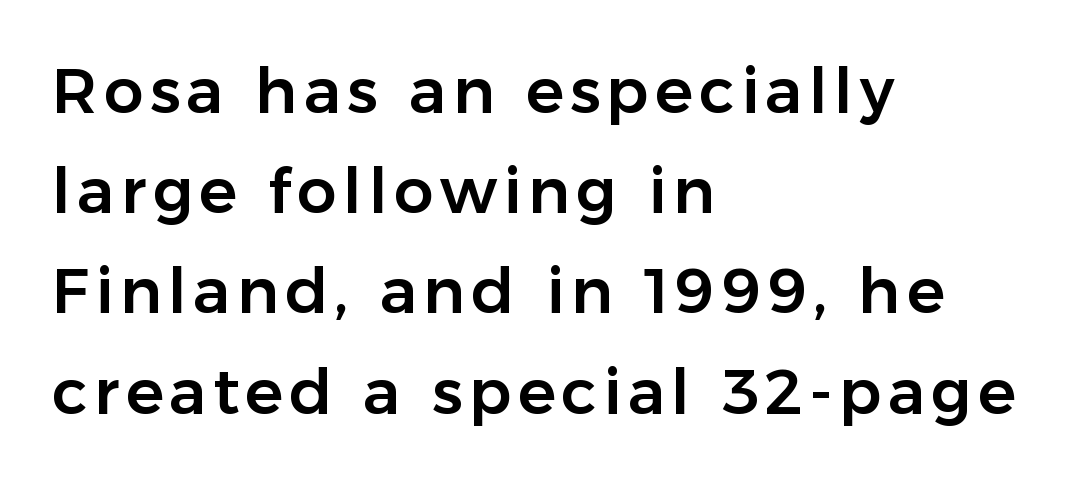
The image shows 63 px sans-serif type, upright; set left-aligned, normal line spacing (1.59x), not underlined; low stroke contrast and a medium x-height.
